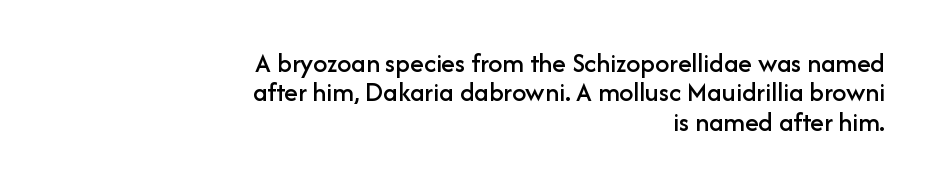
Q: Is the text italic (slanted)? A: No, it is upright.
Q: Is the typeface a serif or a sans-serif typeface? A: Sans-serif.
Q: Is the text underlined? A: No.
Q: How is the paragraph aligned? A: Right-aligned.
Q: Is the spacing between letters normal or unusually wide? A: Normal.
Q: Is the spacing between lines tight, normal or loose? A: Tight.
Q: Width (condensed, normal, or wide)? A: Normal.
Q: Stroke contrast? A: Low.
Q: x-height? A: Medium.
Q: Monospaced? A: No.
